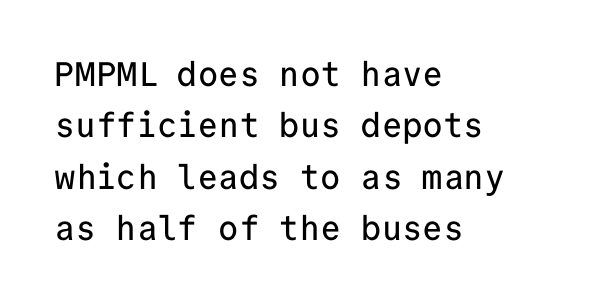
Characters follow at the spacing the type designer built in. Does the leading feel generous? No, just average. A typesetter would mark this as roman, not italic. Compared with a centered layout, this one pins lines to the left instead. Underline: absent.
